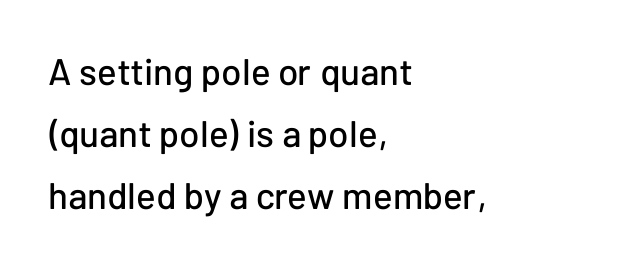
{"serif": "no", "italic": "no", "width": "normal", "stroke_contrast": "low", "x_height": "medium", "monospaced": "no", "underline": "no", "align": "left", "line_spacing": "normal", "line_spacing_ratio": 1.67, "letter_spacing": "normal", "letter_spacing_em": 0.0, "glyph_px": 37}
